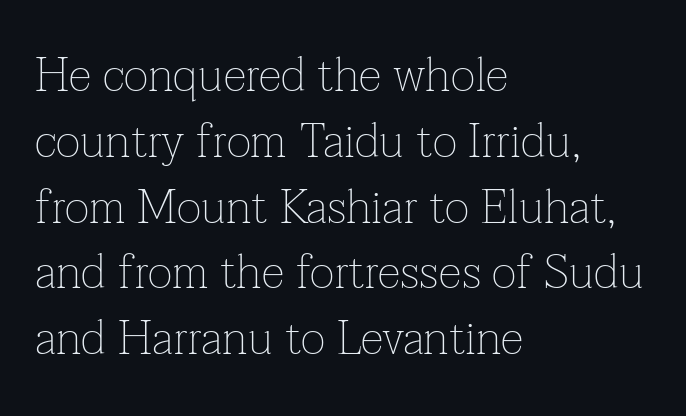
{"serif": "yes", "italic": "no", "bold": "no", "weight": "thin", "width": "normal", "stroke_contrast": "low", "x_height": "medium", "monospaced": "no", "underline": "no", "align": "left", "line_spacing": "normal", "line_spacing_ratio": 1.4, "letter_spacing": "normal", "letter_spacing_em": 0.0, "glyph_px": 47}
